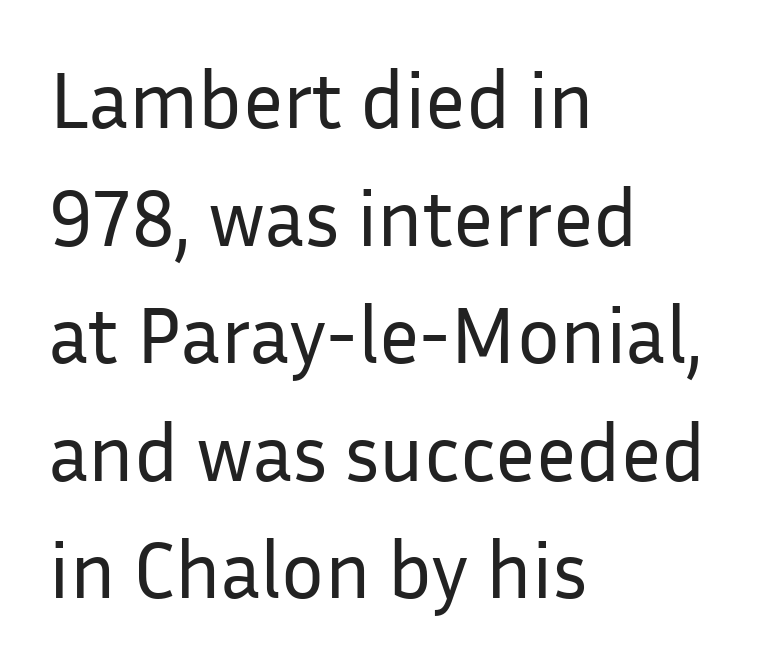
{"serif": "no", "italic": "no", "bold": "no", "weight": "regular", "width": "normal", "stroke_contrast": "low", "x_height": "medium", "monospaced": "no", "underline": "no", "align": "left", "line_spacing": "normal", "line_spacing_ratio": 1.47, "letter_spacing": "normal", "letter_spacing_em": 0.0, "glyph_px": 80}
